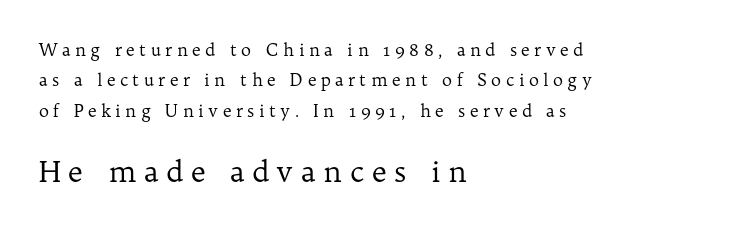
The image shows 29 px regular-weight serif type, upright; set left-aligned, line spacing 1.79x, unusually wide letter spacing (+0.26 em), not underlined; the second (bottom) block is 1.71x larger; low stroke contrast and a medium x-height.
